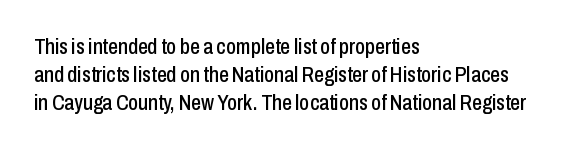
{"italic": "no", "underline": "no", "align": "left", "line_spacing": "normal", "line_spacing_ratio": 1.27, "letter_spacing": "normal", "letter_spacing_em": 0.0, "glyph_px": 22}
